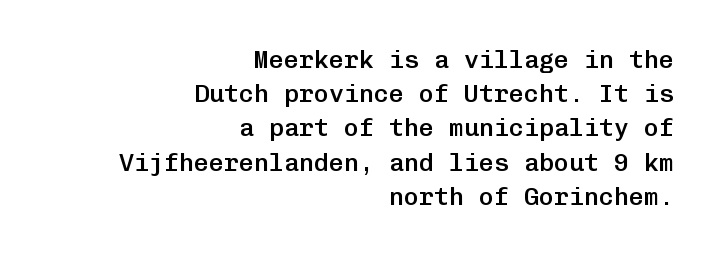
Q: Is the text bold? A: Semi-bold.
Q: Is the text italic (slanted)? A: No, it is upright.
Q: Is the text underlined? A: No.
Q: How is the paragraph aligned? A: Right-aligned.
Q: Is the spacing between letters normal or unusually wide? A: Normal.
Q: Is the spacing between lines tight, normal or loose? A: Normal.
